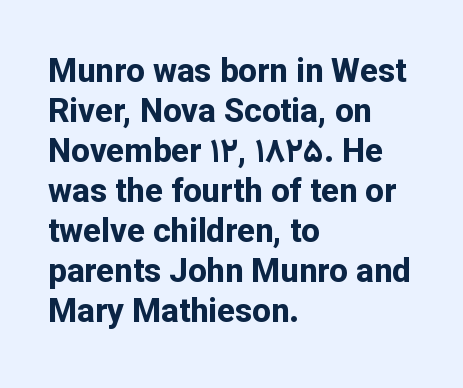
The image shows 33 px bold sans-serif type, upright; set left-aligned, line spacing 1.21x, normal letter spacing, not underlined; low stroke contrast and a medium x-height.
